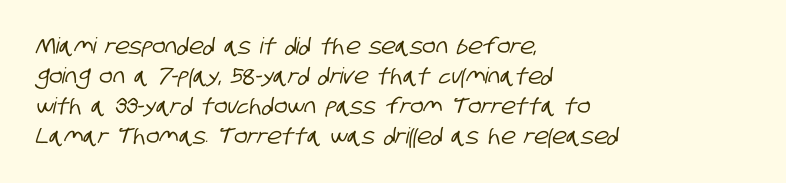
Q: Is the text underlined? A: No.
Q: How is the paragraph aligned? A: Left-aligned.
Q: Is the spacing between letters normal or unusually wide? A: Normal.
Q: Is the spacing between lines tight, normal or loose? A: Normal.
